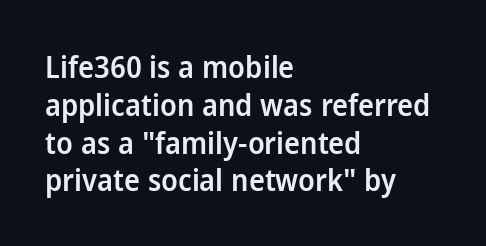
The image shows 30 px semibold sans-serif type, upright; set left-aligned, normal line spacing (1.26x), normal letter spacing, not underlined; low stroke contrast and a medium x-height.
